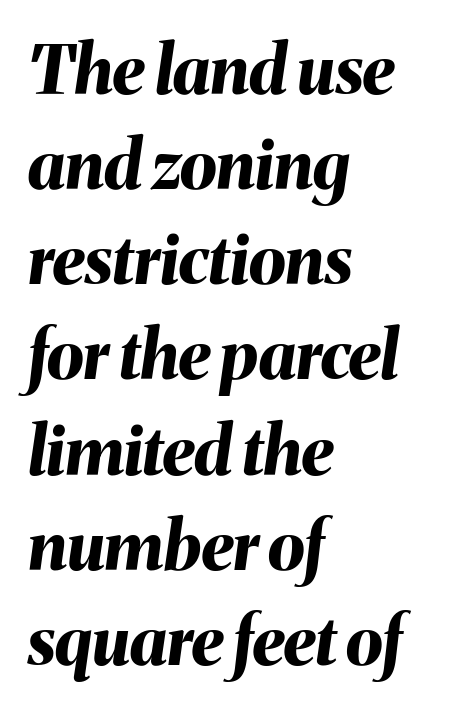
{"italic": "yes", "lean": "right", "slant_degrees": 8, "bold": "yes", "weight": "bold", "width": "normal", "stroke_contrast": "medium", "x_height": "medium", "monospaced": "no", "underline": "no", "align": "left", "line_spacing": "normal", "line_spacing_ratio": 1.42, "letter_spacing": "normal", "letter_spacing_em": 0.0, "glyph_px": 67}
